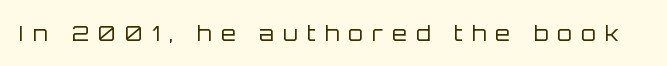
Q: Is the text bold? A: No.
Q: Is the text italic (slanted)? A: No, it is upright.
Q: Is the text underlined? A: No.
Q: Is the spacing between letters normal or unusually wide? A: Unusually wide.
